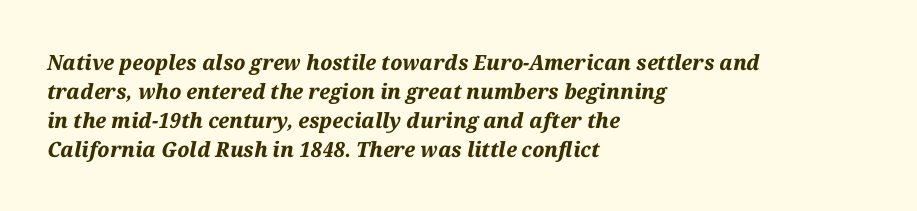
Q: Is the text bold? A: Yes.
Q: Is the text italic (slanted)? A: Yes, it leans right by about 12 degrees.
Q: Is the text underlined? A: No.
Q: How is the paragraph aligned? A: Left-aligned.
Q: Is the spacing between letters normal or unusually wide? A: Normal.
Q: Is the spacing between lines tight, normal or loose? A: Normal.
